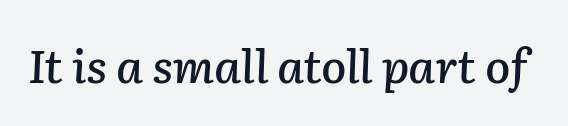
The image shows 46 px text type, italic (leaning right); set normal letter spacing, not underlined; low stroke contrast and a medium x-height.
